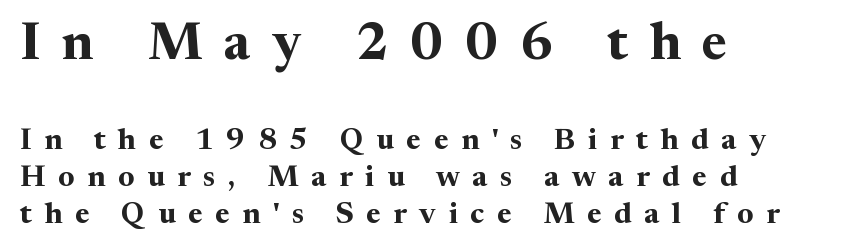
Q: Is the text bold? A: Yes.
Q: Is the text italic (slanted)? A: No, it is upright.
Q: Is the typeface a serif or a sans-serif typeface? A: Serif.
Q: Is the text underlined? A: No.
Q: How is the paragraph aligned? A: Left-aligned.
Q: Is the spacing between letters normal or unusually wide? A: Unusually wide.
Q: Which block of text is set in a larger size, the first (top) or the second (bottom)? A: The first (top) one.
Q: Width (condensed, normal, or wide)? A: Normal.
Q: Stroke contrast? A: Medium.
Q: x-height? A: Medium.
Q: Monospaced? A: No.
